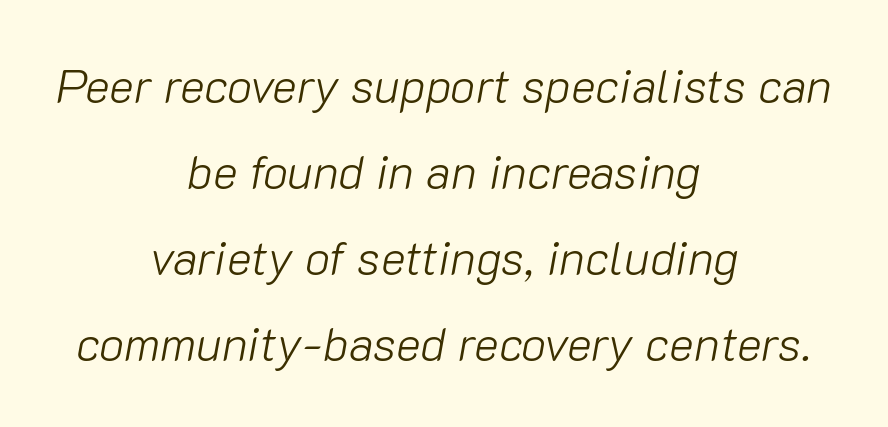
Characters follow at the spacing the type designer built in. The rendering applies a slant to the glyphs. Underlining? Definitely not there. Every row of glyphs is offset so its center matches the block's center. Proportional: the letters do not fall into vertical columns. Weight: in the light-to-regular range.
